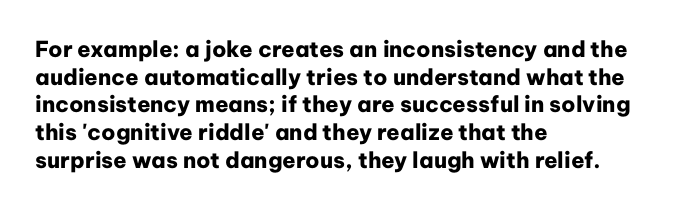
The image shows 22 px bold type, upright; set left-aligned, normal line spacing (1.26x), normal letter spacing, not underlined.
